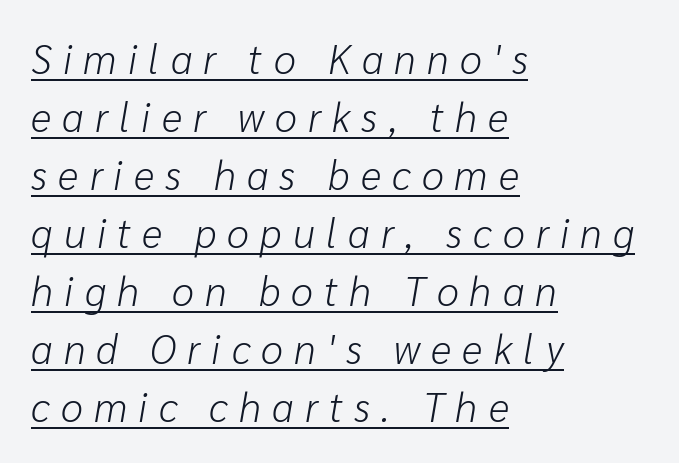
{"italic": "yes", "lean": "right", "slant_degrees": 10, "bold": "no", "weight": "light", "width": "normal", "stroke_contrast": "low", "x_height": "medium", "monospaced": "no", "underline": "yes", "align": "left", "line_spacing": "normal", "line_spacing_ratio": 1.45, "letter_spacing": "wide", "letter_spacing_em": 0.28, "glyph_px": 40}
